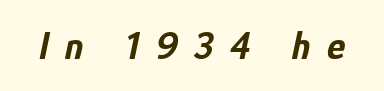
These lines are rendered in a variable-pitch font. The font is running at its bold setting. Clear beneath every line of the passage. In terms of posture, this sample is oblique. Tracking value appears strongly positive — letters spread wide.
